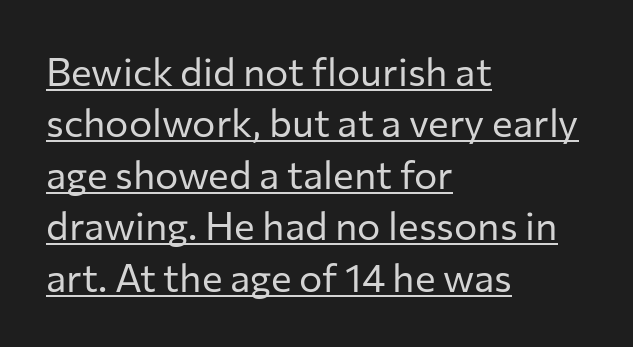
The image shows 39 px regular-weight sans-serif type, upright; set left-aligned, normal line spacing (1.32x), normal letter spacing, underlined; low stroke contrast and a medium x-height.
